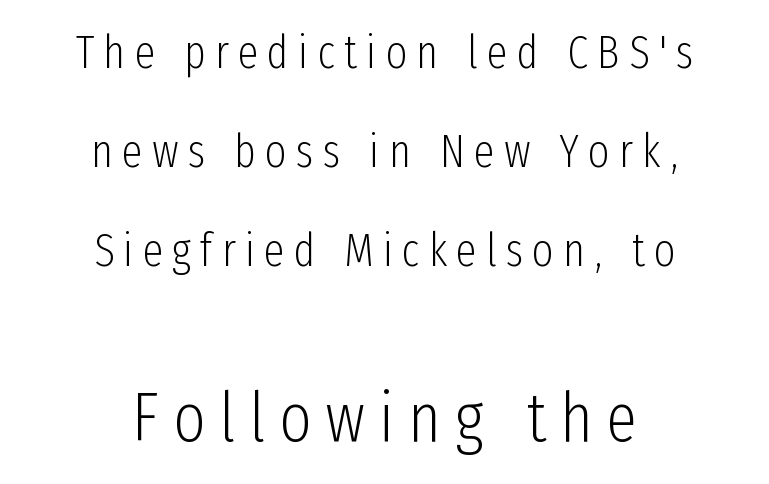
Q: Is the text bold? A: No.
Q: Is the text italic (slanted)? A: No, it is upright.
Q: Is the typeface a serif or a sans-serif typeface? A: Sans-serif.
Q: Is the text underlined? A: No.
Q: How is the paragraph aligned? A: Centered.
Q: Is the spacing between letters normal or unusually wide? A: Unusually wide.
Q: Is the spacing between lines tight, normal or loose? A: Loose.
Q: Which block of text is set in a larger size, the first (top) or the second (bottom)? A: The second (bottom) one.
Q: Width (condensed, normal, or wide)? A: Condensed.
Q: Stroke contrast? A: Low.
Q: x-height? A: Medium.
Q: Monospaced? A: No.
